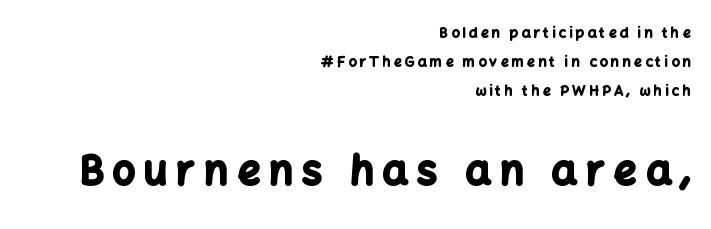
Q: Is the text bold? A: Yes.
Q: Is the text italic (slanted)? A: No, it is upright.
Q: Is the typeface a serif or a sans-serif typeface? A: Sans-serif.
Q: Is the text underlined? A: No.
Q: How is the paragraph aligned? A: Right-aligned.
Q: Is the spacing between letters normal or unusually wide? A: Unusually wide.
Q: Is the spacing between lines tight, normal or loose? A: Loose.
Q: Which block of text is set in a larger size, the first (top) or the second (bottom)? A: The second (bottom) one.
Q: Width (condensed, normal, or wide)? A: Normal.
Q: Stroke contrast? A: Low.
Q: x-height? A: Medium.
Q: Monospaced? A: No.
